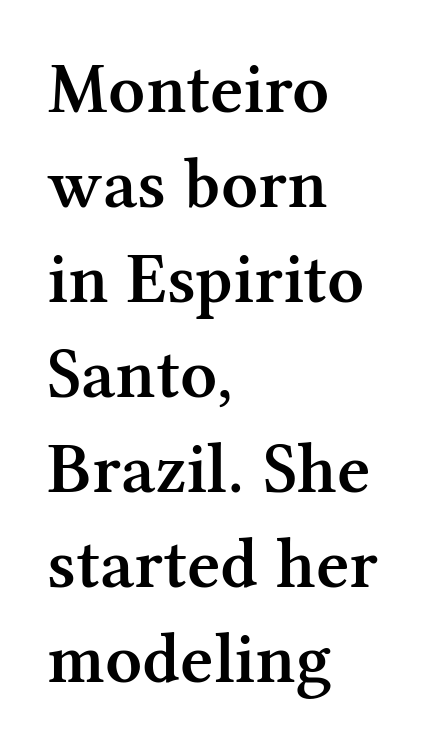
The line texture is even and compact thanks to regular tracking. Each letter keeps its own natural width here, so spacing adapts to shape. Vertical strokes here are truly vertical. A somewhat darkened texture: the type is semibold rather than bold. Leading matches the norm, producing a regular column. Which margin do the lines hug? The left one — the right edge is uneven.
